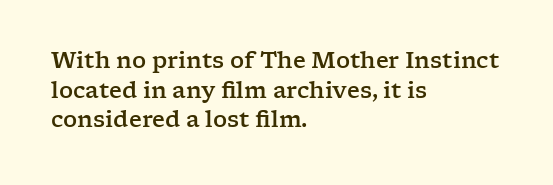
The image shows 22 px text type, upright; set left-aligned, normal line spacing (1.35x), normal letter spacing, not underlined.
